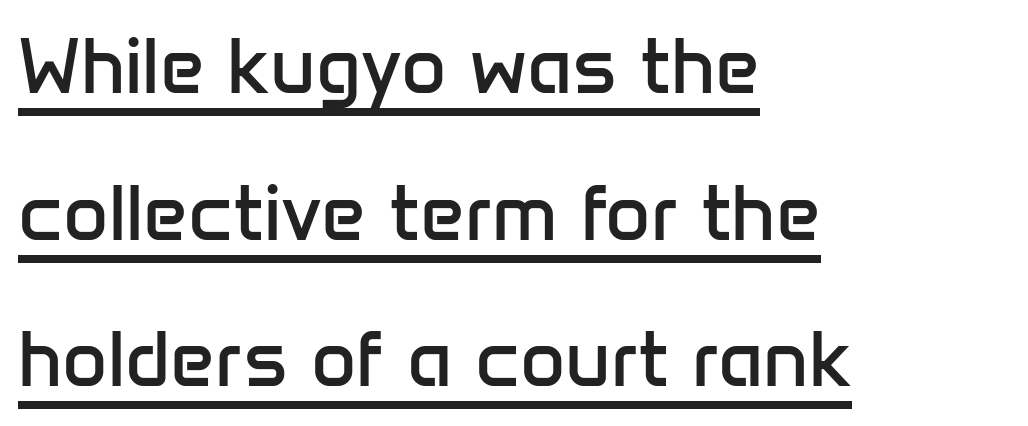
The image shows 78 px regular-weight sans-serif type, upright; set left-aligned, line spacing 1.88x, normal letter spacing, underlined; low stroke contrast and a medium x-height.
